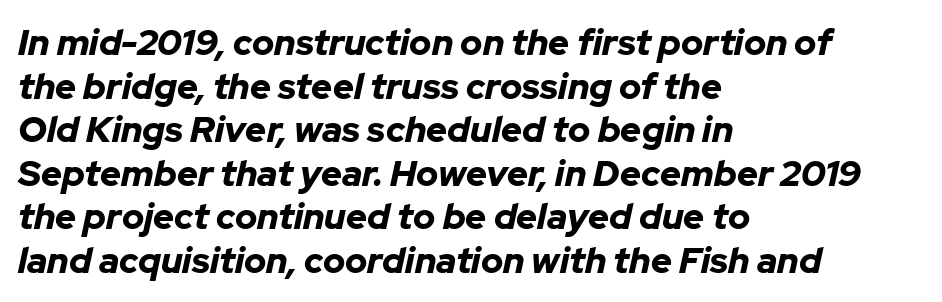
This rendering uses left alignment, leaving the right contour irregular. Characters follow at the spacing the type designer built in. You can tell it's italic because the verticals aren't actually vertical. Nobody drew a line under any word here. Is this a fixed-width face? No — the glyphs have proportional, varying widths.
